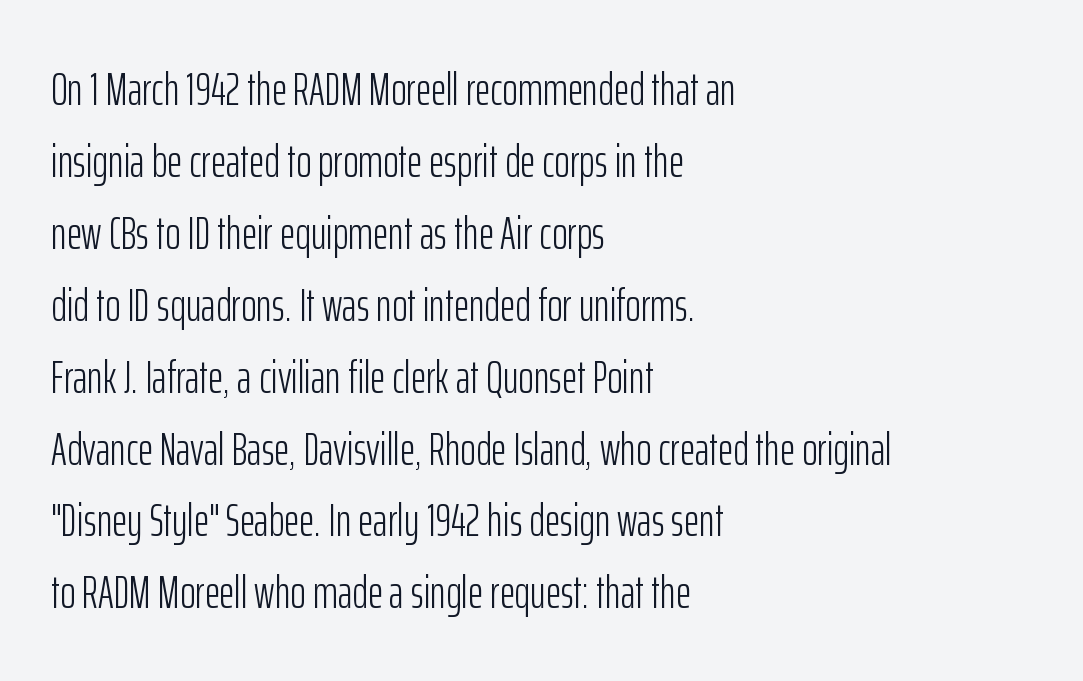
Q: Is the text bold? A: No.
Q: Is the text italic (slanted)? A: No, it is upright.
Q: Is the typeface a serif or a sans-serif typeface? A: Sans-serif.
Q: Is the text underlined? A: No.
Q: How is the paragraph aligned? A: Left-aligned.
Q: Is the spacing between letters normal or unusually wide? A: Normal.
Q: Is the spacing between lines tight, normal or loose? A: Normal.
Q: Width (condensed, normal, or wide)? A: Condensed.
Q: Stroke contrast? A: Low.
Q: x-height? A: Medium.
Q: Monospaced? A: No.
